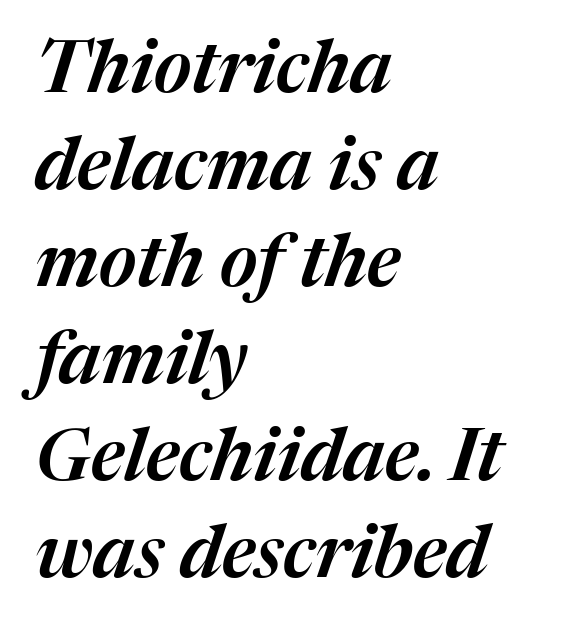
The gap between lines stays unmarked. Posture: slanted. Leftover space on each line is placed entirely after the last word. Think of a printed novel: that variable character pitch is what you see here. Students, note that the glyphs here touch the page at normal intervals.
